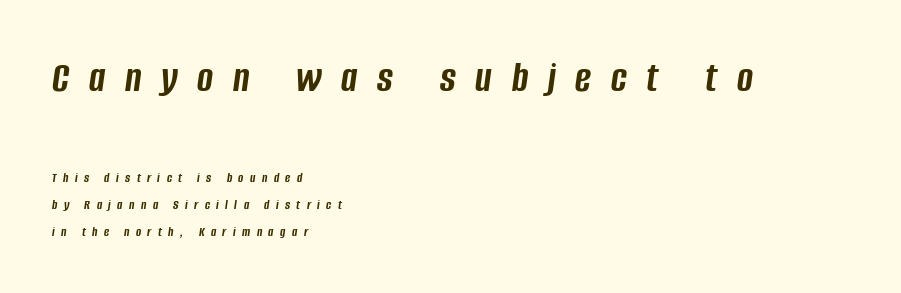
Q: Is the text bold? A: Yes.
Q: Is the text italic (slanted)? A: Yes, it leans right by about 8 degrees.
Q: Is the text underlined? A: No.
Q: How is the paragraph aligned? A: Left-aligned.
Q: Is the spacing between letters normal or unusually wide? A: Unusually wide.
Q: Is the spacing between lines tight, normal or loose? A: Loose.
Q: Which block of text is set in a larger size, the first (top) or the second (bottom)? A: The first (top) one.
Q: Width (condensed, normal, or wide)? A: Condensed.
Q: Stroke contrast? A: Low.
Q: x-height? A: Large.
Q: Monospaced? A: No.
